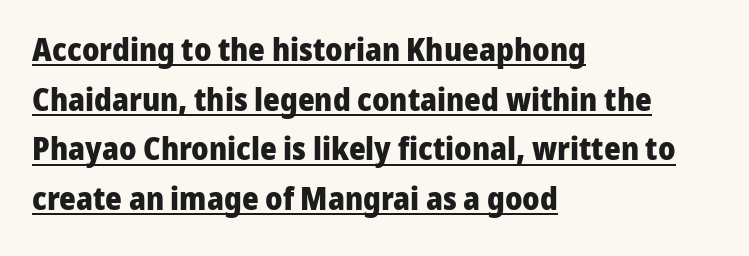
Notice how thick the strokes are: this is what a full bold looks like. Glance below the letters and you will spot a drawn line. Italic: no, the glyphs are upright roman. Caption: multi-line text, flush left, ragged right.
